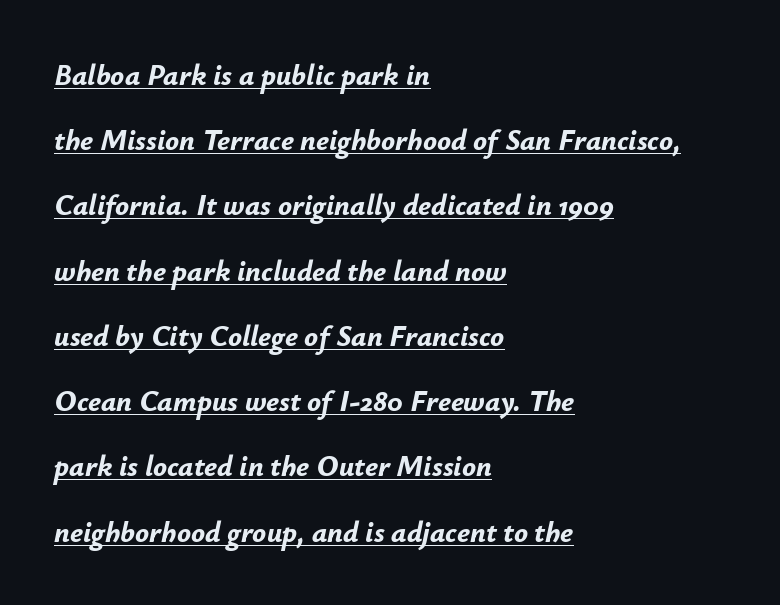
{"italic": "yes", "lean": "right", "slant_degrees": 12, "bold": "yes", "weight": "bold", "width": "normal", "stroke_contrast": "low", "x_height": "small", "monospaced": "no", "underline": "yes", "align": "left", "line_spacing": "loose", "line_spacing_ratio": 2.25, "letter_spacing": "normal", "letter_spacing_em": 0.0, "glyph_px": 29}
